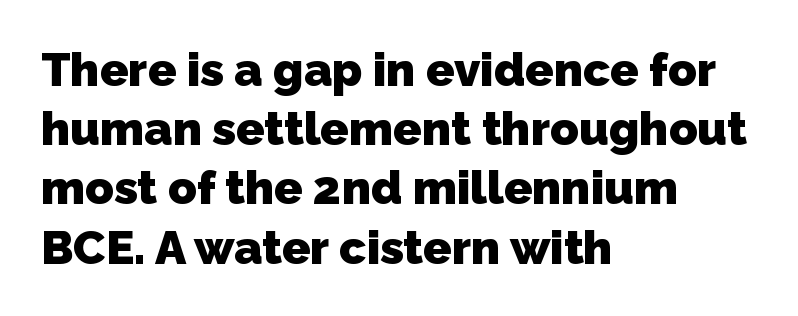
This is sans-serif lettering, the kind often seen on screens and signage. This sample has the flowing, uneven cadence of proportional lettering. This is heavy type, rendered in bold. The leading is moderate, giving the passage an even texture. The rendering anchors every line to the left-hand side.
